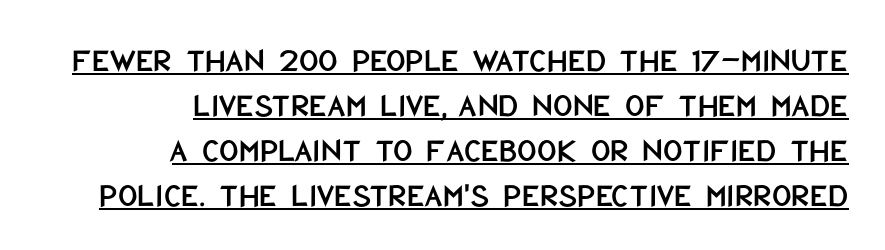
The image shows 34 px condensed sans-serif type, upright; set right-aligned, normal line spacing (1.32x), normal letter spacing, underlined; low stroke contrast and a large x-height.
